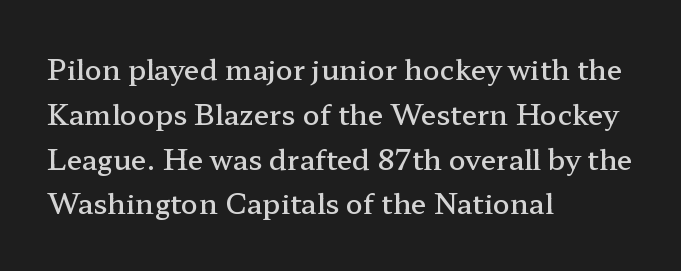
The space beneath each line is pristine and unruled. A typesetter would mark this as roman, not italic. Small tapered or slab feet sit at the stroke ends, so this counts as serif. The typesetting leans somewhat heavy: a semibold.
